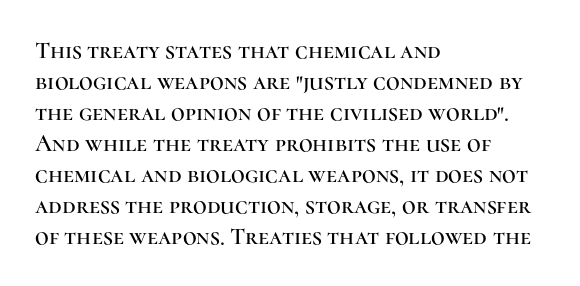
Q: Is the text italic (slanted)? A: No, it is upright.
Q: Is the text underlined? A: No.
Q: How is the paragraph aligned? A: Left-aligned.
Q: Is the spacing between letters normal or unusually wide? A: Normal.
Q: Is the spacing between lines tight, normal or loose? A: Normal.
